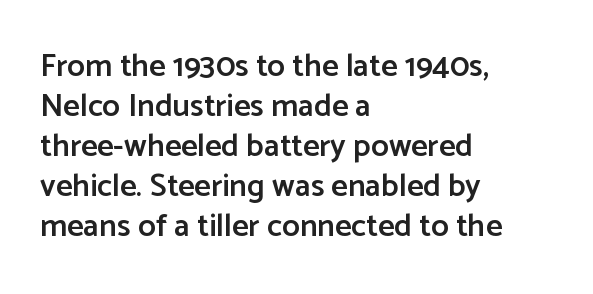
Q: Is the text bold? A: Semi-bold.
Q: Is the text italic (slanted)? A: No, it is upright.
Q: Is the typeface a serif or a sans-serif typeface? A: Sans-serif.
Q: Is the text underlined? A: No.
Q: How is the paragraph aligned? A: Left-aligned.
Q: Is the spacing between letters normal or unusually wide? A: Normal.
Q: Is the spacing between lines tight, normal or loose? A: Normal.
Q: Width (condensed, normal, or wide)? A: Normal.
Q: Stroke contrast? A: Low.
Q: x-height? A: Medium.
Q: Monospaced? A: No.
